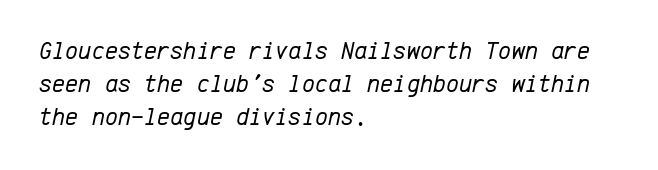
{"italic": "yes", "lean": "right", "slant_degrees": 12, "bold": "no", "underline": "no", "align": "left", "line_spacing": "normal", "line_spacing_ratio": 1.33, "letter_spacing": "normal", "letter_spacing_em": 0.0, "glyph_px": 25}
